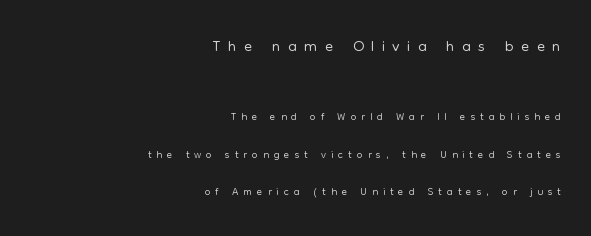
Typesetter's note — upper block bumped up in size, lower block left smaller. The typesetting does not lean heavy: it is not bold. The tracking reads as deliberately expanded to a designer's eye. Each new line begins a long way beneath the previous one. Every stem runs plumb, perpendicular to the baseline.
